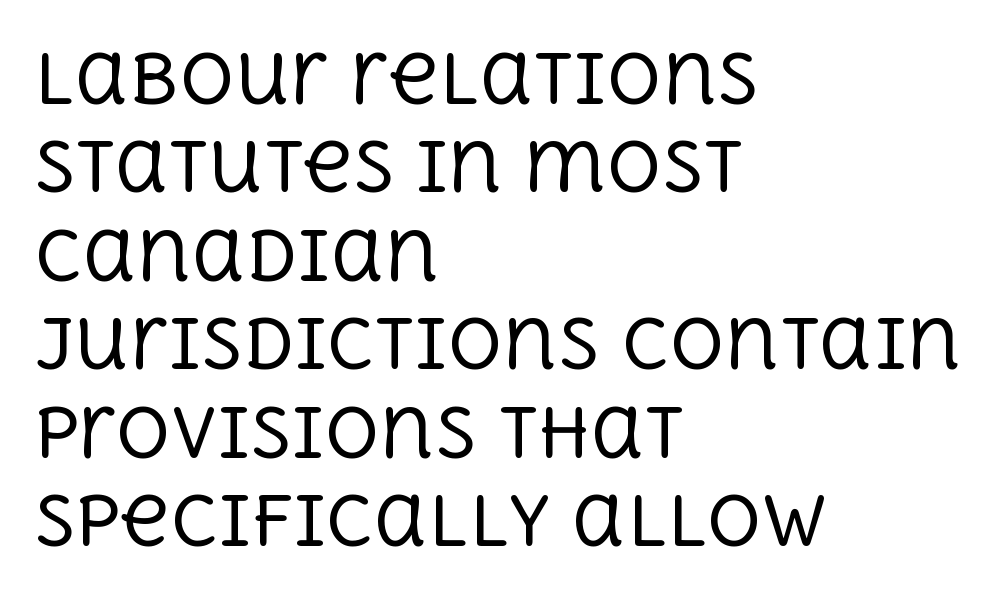
Q: Is the text bold? A: No.
Q: Is the text italic (slanted)? A: No, it is upright.
Q: Is the typeface a serif or a sans-serif typeface? A: Serif.
Q: Is the text underlined? A: No.
Q: How is the paragraph aligned? A: Left-aligned.
Q: Is the spacing between letters normal or unusually wide? A: Normal.
Q: Is the spacing between lines tight, normal or loose? A: Normal.
Q: Width (condensed, normal, or wide)? A: Normal.
Q: x-height? A: Large.
Q: Monospaced? A: No.
